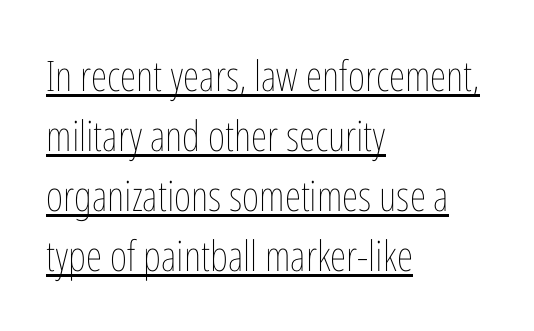
The image shows 42 px thin, condensed type, upright; set left-aligned, normal line spacing (1.43x), normal letter spacing, underlined; low stroke contrast and a medium x-height.
